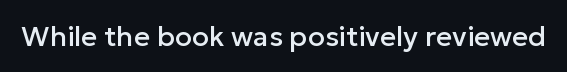
The image shows 28 px sans-serif type, upright; set normal letter spacing, not underlined; low stroke contrast and a medium x-height.
